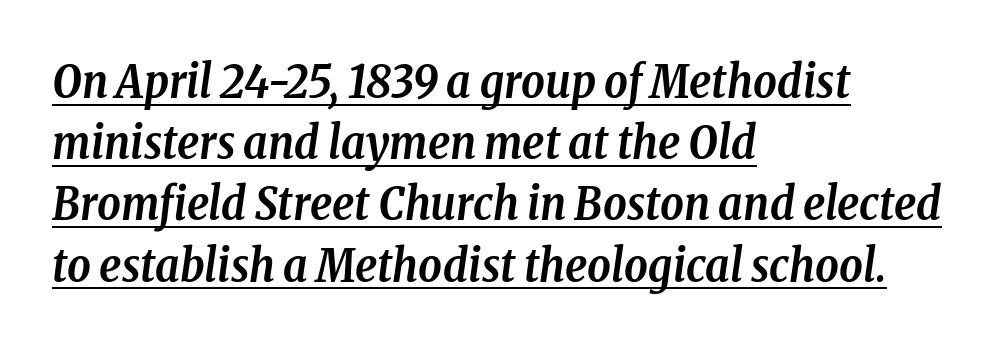
Q: Is the text bold? A: Yes.
Q: Is the text italic (slanted)? A: Yes, it leans right by about 8 degrees.
Q: Is the typeface a serif or a sans-serif typeface? A: Serif.
Q: Is the text underlined? A: Yes.
Q: How is the paragraph aligned? A: Left-aligned.
Q: Is the spacing between letters normal or unusually wide? A: Normal.
Q: Is the spacing between lines tight, normal or loose? A: Normal.
Q: Width (condensed, normal, or wide)? A: Condensed.
Q: Stroke contrast? A: Low.
Q: x-height? A: Medium.
Q: Monospaced? A: No.
